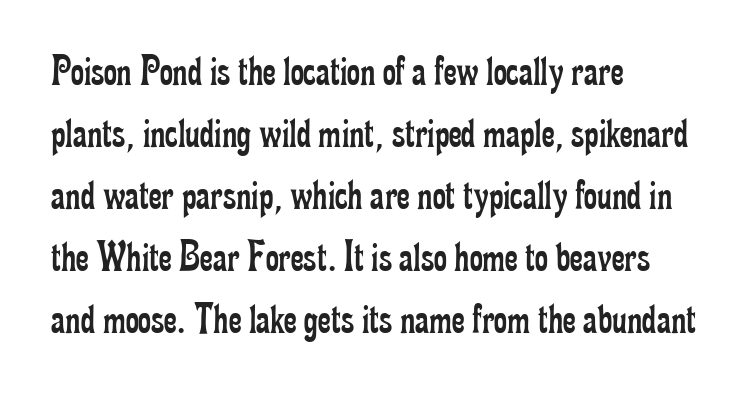
The image shows 45 px regular-weight, condensed serif type, upright; set left-aligned, normal line spacing (1.38x), normal letter spacing, not underlined; low stroke contrast and a small x-height.
